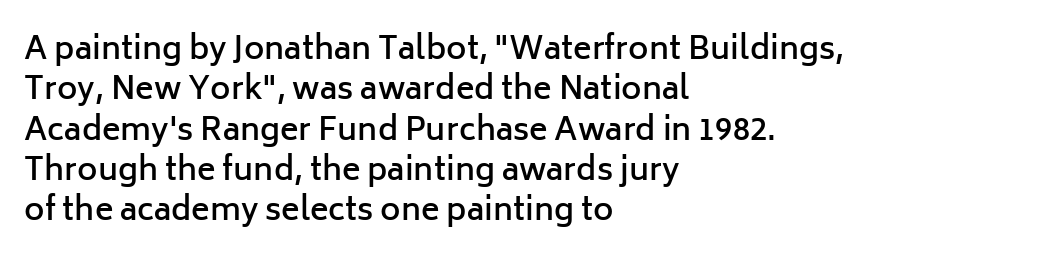
Q: Is the text bold? A: Semi-bold.
Q: Is the text italic (slanted)? A: No, it is upright.
Q: Is the typeface a serif or a sans-serif typeface? A: Sans-serif.
Q: Is the text underlined? A: No.
Q: How is the paragraph aligned? A: Left-aligned.
Q: Is the spacing between letters normal or unusually wide? A: Normal.
Q: Is the spacing between lines tight, normal or loose? A: Normal.
Q: Width (condensed, normal, or wide)? A: Normal.
Q: Stroke contrast? A: Low.
Q: x-height? A: Medium.
Q: Monospaced? A: No.
